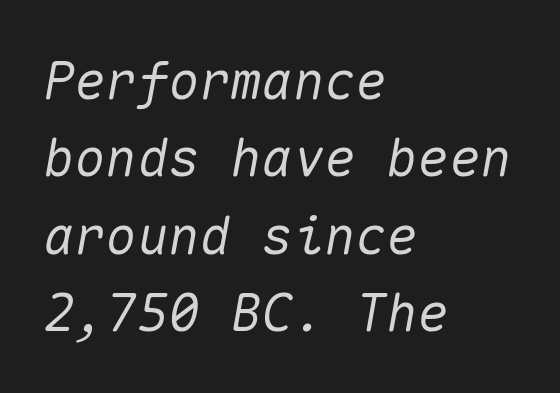
{"italic": "yes", "lean": "right", "slant_degrees": 10, "width": "normal", "stroke_contrast": "medium", "x_height": "medium", "monospaced": "yes", "underline": "no", "align": "left", "line_spacing": "normal", "line_spacing_ratio": 1.49, "letter_spacing": "normal", "letter_spacing_em": 0.0, "glyph_px": 52}
